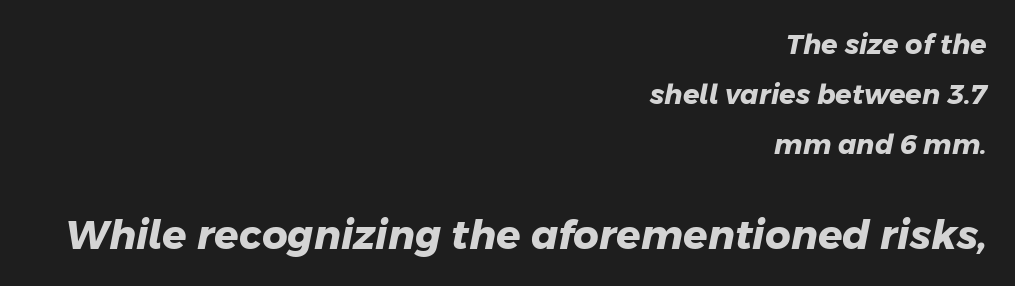
{"serif": "no", "bold": "yes", "weight": "heavy", "width": "normal", "stroke_contrast": "low", "x_height": "medium", "monospaced": "no", "underline": "no", "align": "right", "line_spacing_ratio": 1.86, "letter_spacing": "normal", "letter_spacing_em": 0.0, "larger_block": "second", "size_ratio": 1.48, "glyph_px": 40}
